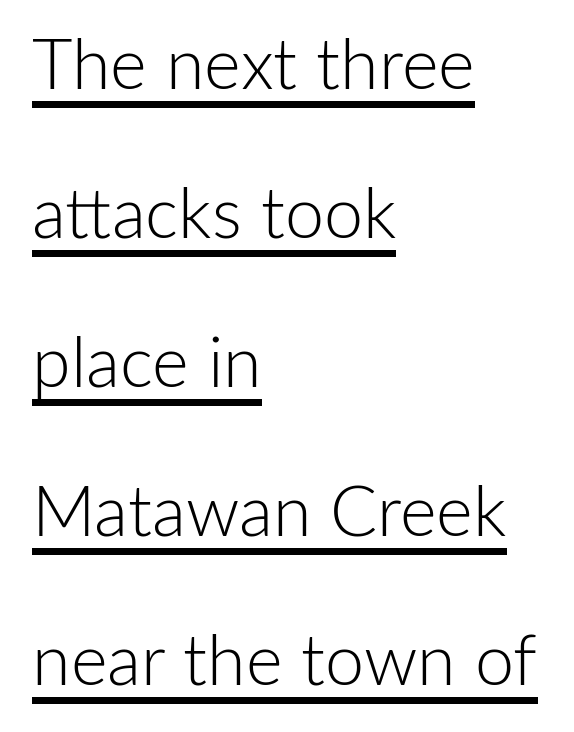
{"serif": "no", "italic": "no", "bold": "no", "weight": "light", "width": "normal", "stroke_contrast": "low", "x_height": "medium", "monospaced": "no", "underline": "yes", "align": "left", "line_spacing": "loose", "line_spacing_ratio": 2.13, "letter_spacing": "normal", "letter_spacing_em": 0.0, "glyph_px": 70}
